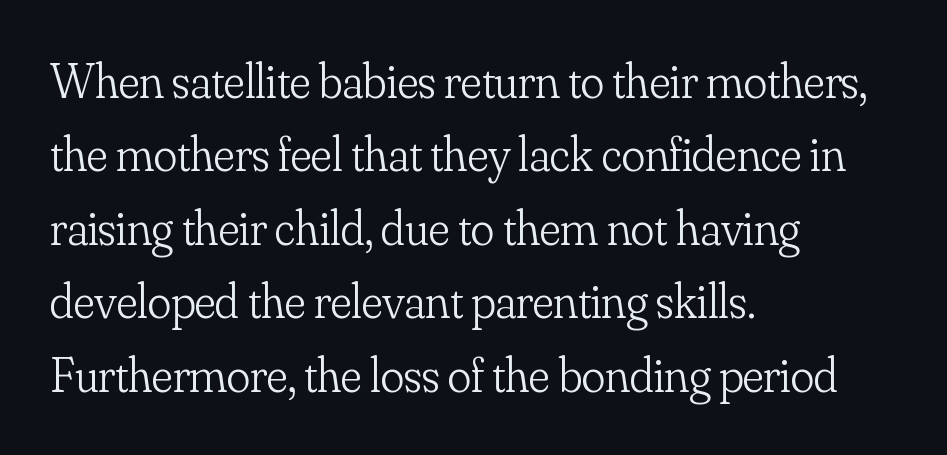
Spacing verdict: proportional, widths tailored to each character. The typesetter chose a ragged-right arrangement here. Classification — serif. Just letters on the line, the space beneath them empty. The passage shown is not bold in any degree.
